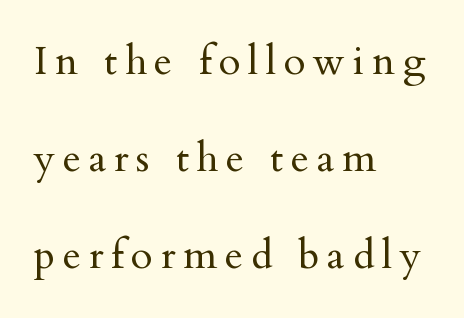
These lines were composed using upright roman letters. Font category for this specimen: serif. Think of a printed novel: that variable character pitch is what you see here. The glyphs are unaccompanied by any horizontal stroke below them. Nothing heavy about these letters — not bold at all.
